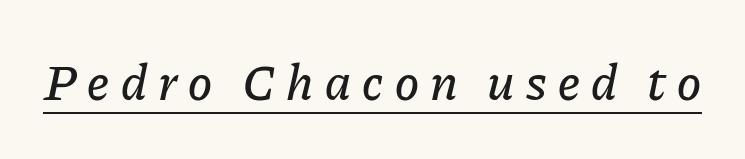
The image shows 51 px text type, italic (leaning right); set unusually wide letter spacing (+0.22 em), underlined; low stroke contrast and a medium x-height.
